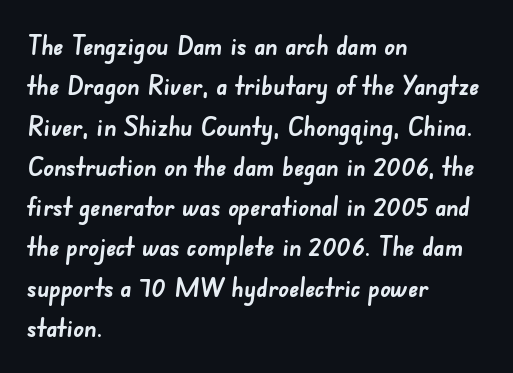
The image shows 26 px bold type; set left-aligned, normal line spacing (1.55x), normal letter spacing, not underlined.
